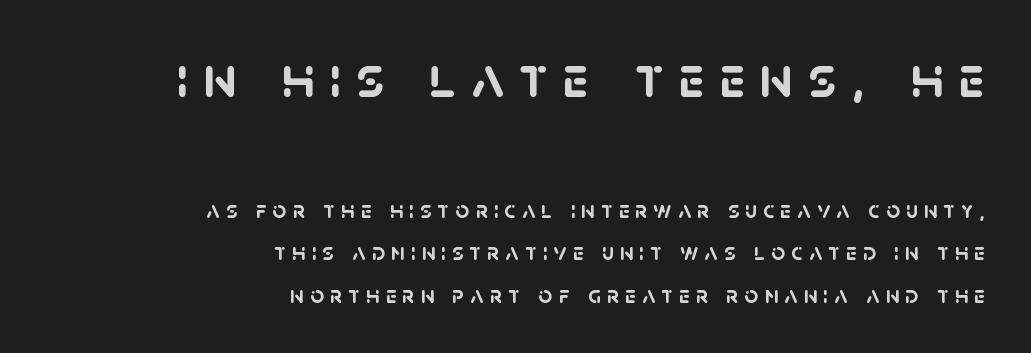
The image shows 59 px semibold sans-serif type; set right-aligned, line spacing 1.76x, unusually wide letter spacing (+0.25 em), not underlined; the first (top) block is 2.46x larger; low stroke contrast and a large x-height.
